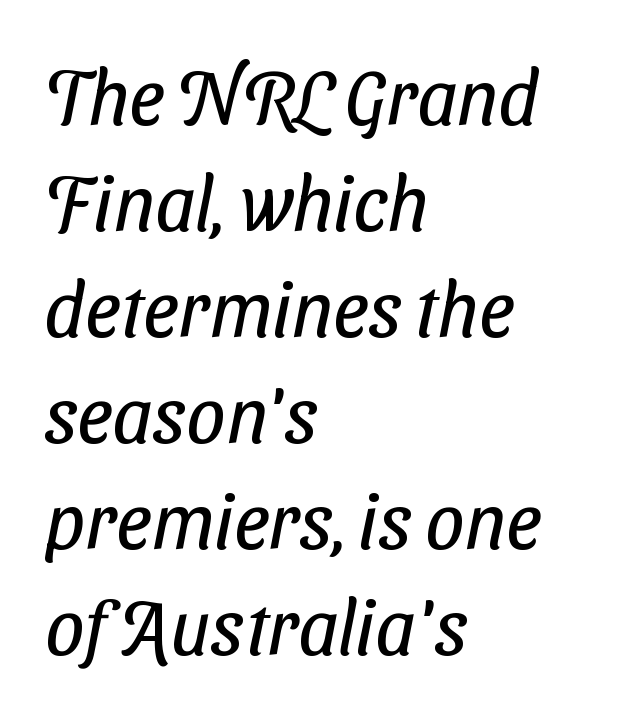
The rendering anchors every line to the left-hand side. The vertical gap from one line to the next is medium. The face used here is proportionally spaced, like ordinary book or web type. Tracking value appears to be zero — textbook default spacing. Each stroke keeps to a modest, everyday thickness or less.
